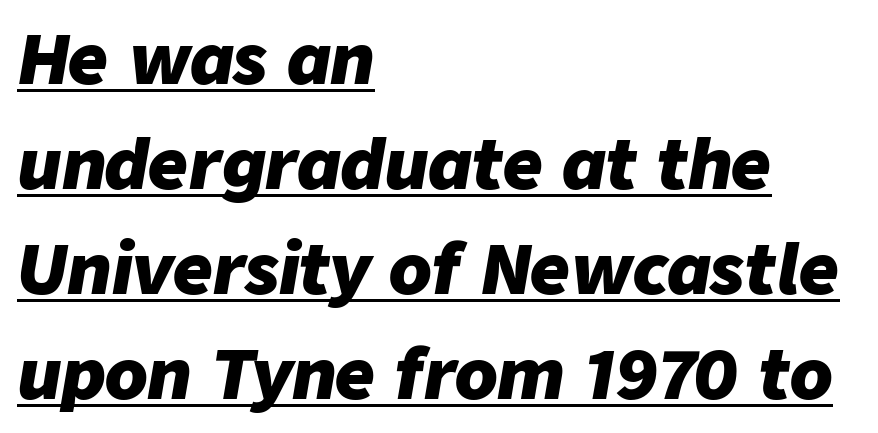
Q: Is the text bold? A: Yes.
Q: Is the text italic (slanted)? A: Yes, it leans right by about 9 degrees.
Q: Is the text underlined? A: Yes.
Q: How is the paragraph aligned? A: Left-aligned.
Q: Is the spacing between letters normal or unusually wide? A: Normal.
Q: Is the spacing between lines tight, normal or loose? A: Normal.
Q: Width (condensed, normal, or wide)? A: Normal.
Q: Stroke contrast? A: Low.
Q: x-height? A: Medium.
Q: Monospaced? A: No.
